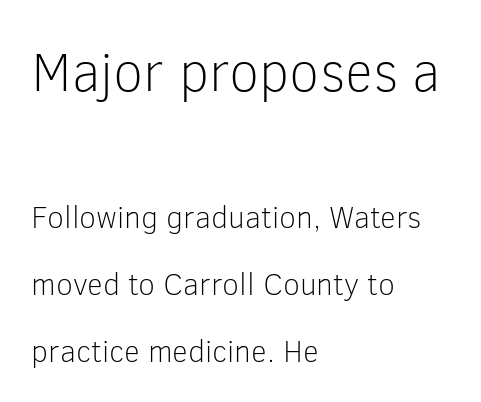
The cut favours lightness, reaching ordinary text weight at its darkest. Honestly, the rows look like they've been pulled way apart. The font's upright variant was chosen for this text. Honestly, the letter spacing is just normal — you wouldn't notice it.
